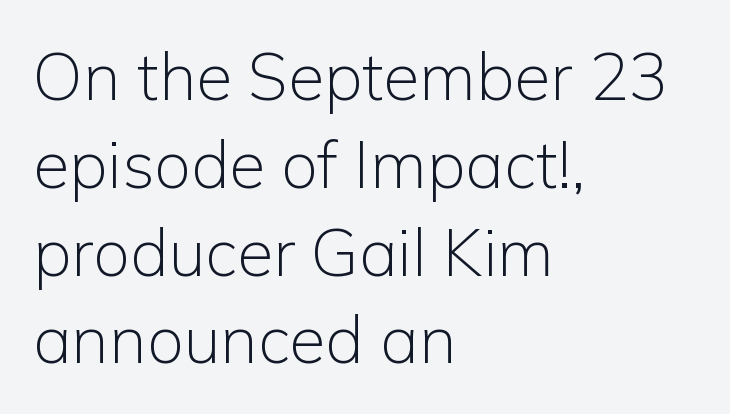
{"serif": "no", "italic": "no", "bold": "no", "weight": "light", "width": "normal", "stroke_contrast": "low", "x_height": "medium", "monospaced": "no", "underline": "no", "align": "left", "line_spacing": "normal", "line_spacing_ratio": 1.33, "letter_spacing": "normal", "letter_spacing_em": 0.0, "glyph_px": 66}
